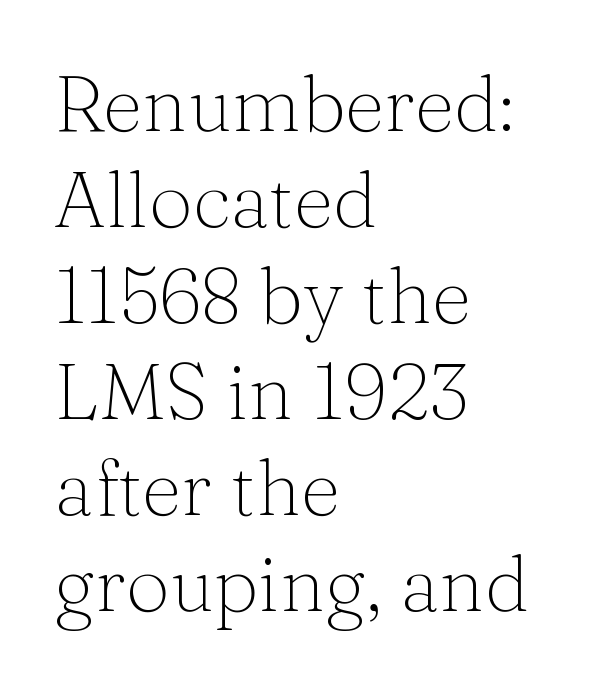
Examine the stroke ends and you'll spot serifs. No italicization has been applied; the sample stays upright. Glance below the letters and you will spot only blank space. Heaviness? Minimal to ordinary, like unemphasized prose. You could not count columns in this text — the font is proportionally spaced.
